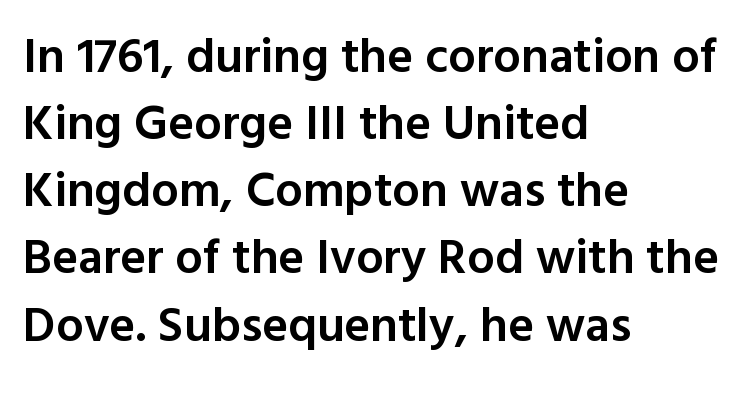
Q: Is the text bold? A: Semi-bold.
Q: Is the text italic (slanted)? A: No, it is upright.
Q: Is the typeface a serif or a sans-serif typeface? A: Sans-serif.
Q: Is the text underlined? A: No.
Q: How is the paragraph aligned? A: Left-aligned.
Q: Is the spacing between letters normal or unusually wide? A: Normal.
Q: Is the spacing between lines tight, normal or loose? A: Normal.
Q: Width (condensed, normal, or wide)? A: Normal.
Q: x-height? A: Medium.
Q: Monospaced? A: No.
